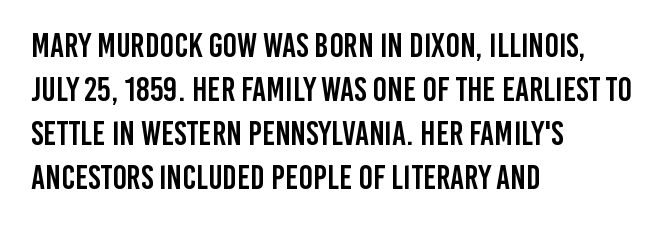
The image shows 34 px condensed sans-serif type, upright; set left-aligned, normal line spacing (1.29x), normal letter spacing, not underlined; low stroke contrast and a large x-height.
